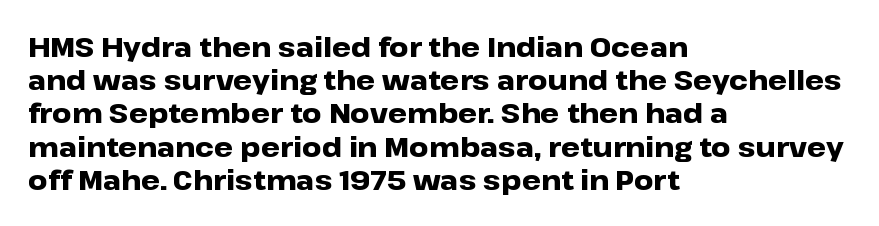
The image shows 27 px bold type, upright; set left-aligned, line spacing 1.23x, normal letter spacing, not underlined.
